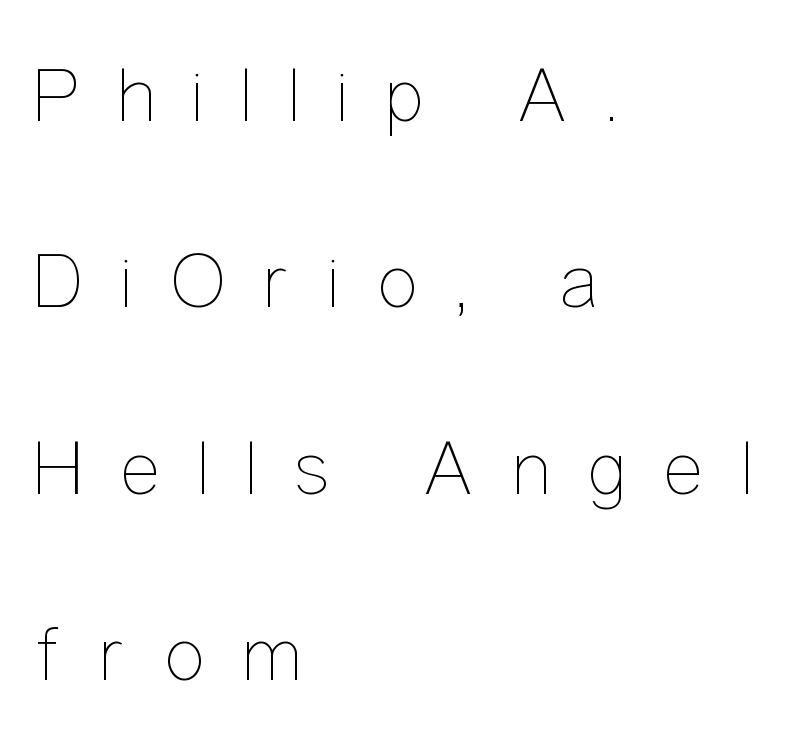
The image shows 79 px thin, condensed type, upright; set left-aligned, loose line spacing (2.36x), unusually wide letter spacing (+0.46 em), not underlined; low stroke contrast and a medium x-height.
